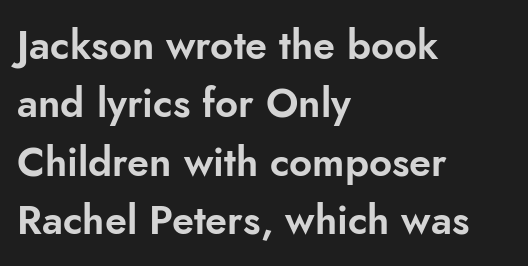
Q: Is the text italic (slanted)? A: No, it is upright.
Q: Is the typeface a serif or a sans-serif typeface? A: Sans-serif.
Q: Is the text underlined? A: No.
Q: How is the paragraph aligned? A: Left-aligned.
Q: Is the spacing between letters normal or unusually wide? A: Normal.
Q: Is the spacing between lines tight, normal or loose? A: Normal.
Q: Width (condensed, normal, or wide)? A: Normal.
Q: Stroke contrast? A: Low.
Q: x-height? A: Small.
Q: Monospaced? A: No.
